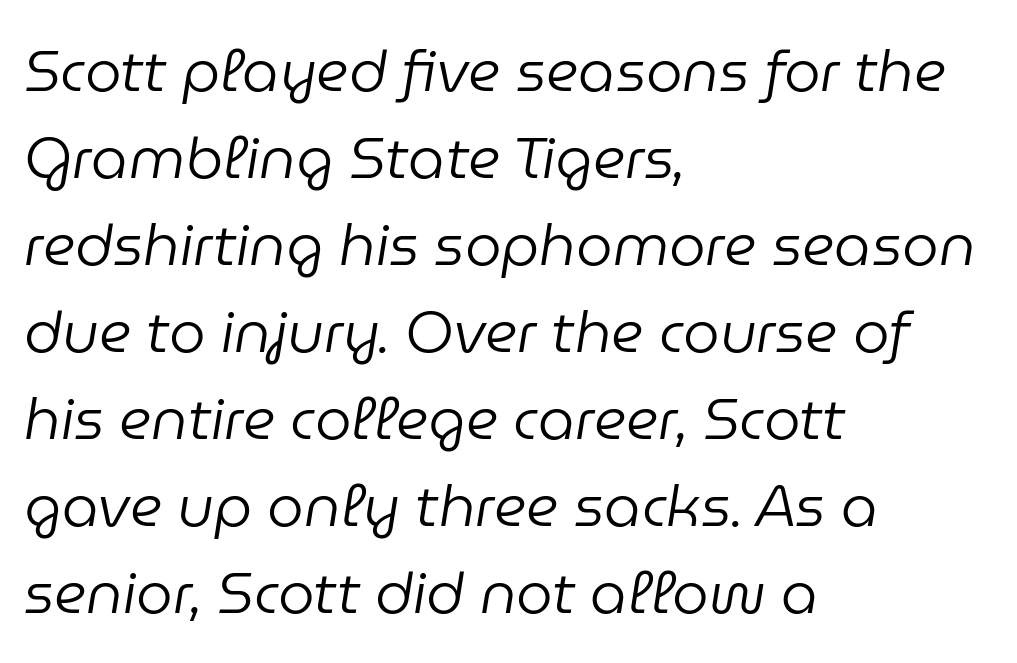
Q: Is the text bold? A: No.
Q: Is the text italic (slanted)? A: Yes, it leans right by about 9 degrees.
Q: Is the text underlined? A: No.
Q: How is the paragraph aligned? A: Left-aligned.
Q: Is the spacing between letters normal or unusually wide? A: Normal.
Q: Is the spacing between lines tight, normal or loose? A: Normal.
Q: Width (condensed, normal, or wide)? A: Normal.
Q: Stroke contrast? A: Low.
Q: x-height? A: Medium.
Q: Monospaced? A: No.
